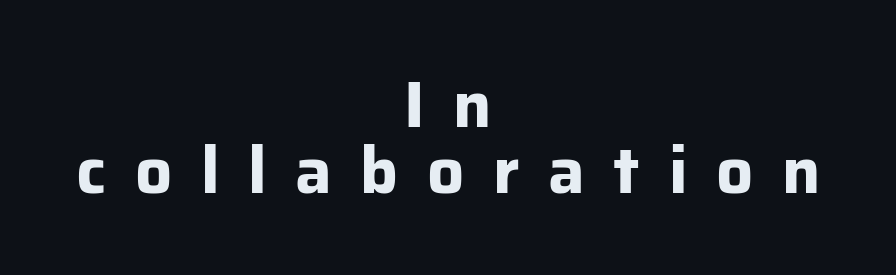
Q: Is the text bold? A: Yes.
Q: Is the text italic (slanted)? A: No, it is upright.
Q: Is the typeface a serif or a sans-serif typeface? A: Sans-serif.
Q: Is the text underlined? A: No.
Q: How is the paragraph aligned? A: Centered.
Q: Is the spacing between letters normal or unusually wide? A: Unusually wide.
Q: Is the spacing between lines tight, normal or loose? A: Tight.
Q: Width (condensed, normal, or wide)? A: Normal.
Q: Stroke contrast? A: Low.
Q: x-height? A: Medium.
Q: Monospaced? A: No.
